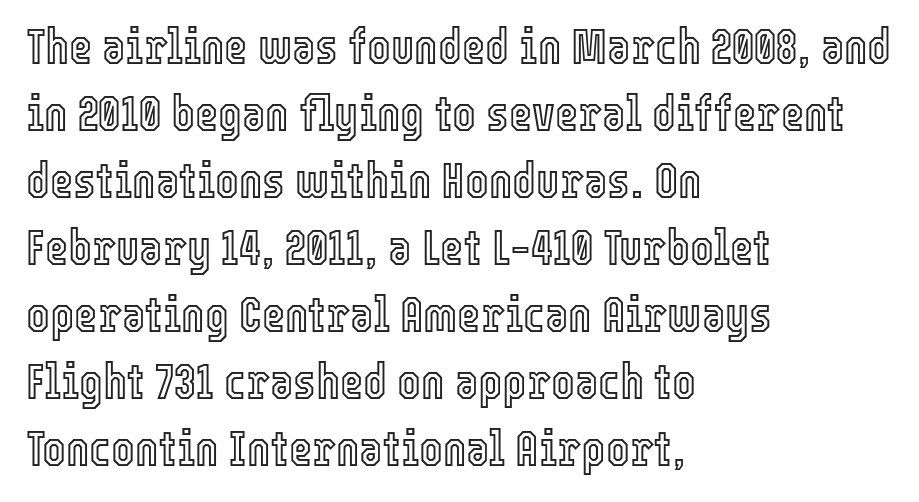
{"italic": "no", "width": "condensed", "x_height": "medium", "monospaced": "no", "underline": "no", "align": "left", "line_spacing": "normal", "line_spacing_ratio": 1.34, "letter_spacing": "normal", "letter_spacing_em": 0.0, "glyph_px": 50}
